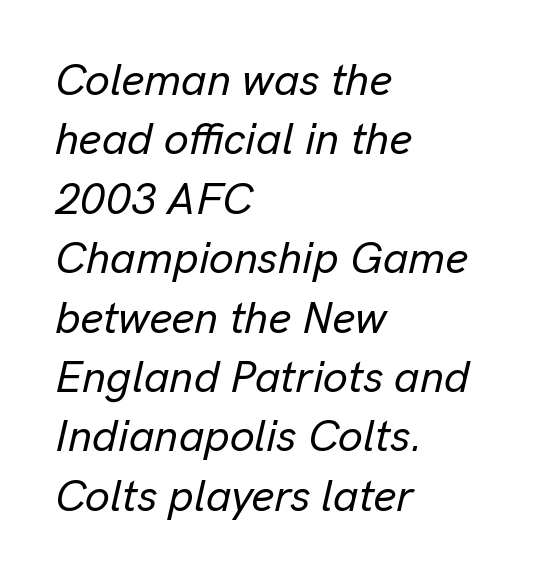
Designer's note — italics engaged. Inter-character spacing is left at the font's built-in metrics. Which margin do the lines hug? The left one — the right edge is uneven. Rule under the text: the space is simply empty. Rows of type keep a routine distance in the vertical direction.
